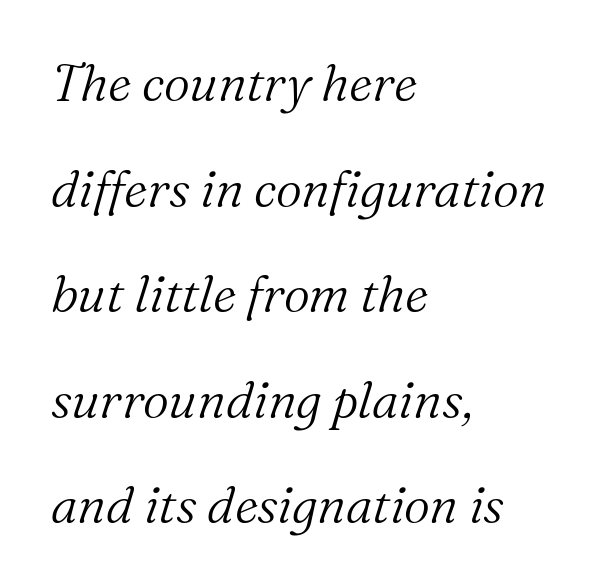
{"serif": "yes", "italic": "yes", "lean": "right", "slant_degrees": 16, "bold": "no", "weight": "light", "width": "normal", "stroke_contrast": "medium", "x_height": "medium", "monospaced": "no", "underline": "no", "align": "left", "line_spacing": "loose", "line_spacing_ratio": 2.07, "letter_spacing": "normal", "letter_spacing_em": 0.0, "glyph_px": 51}
